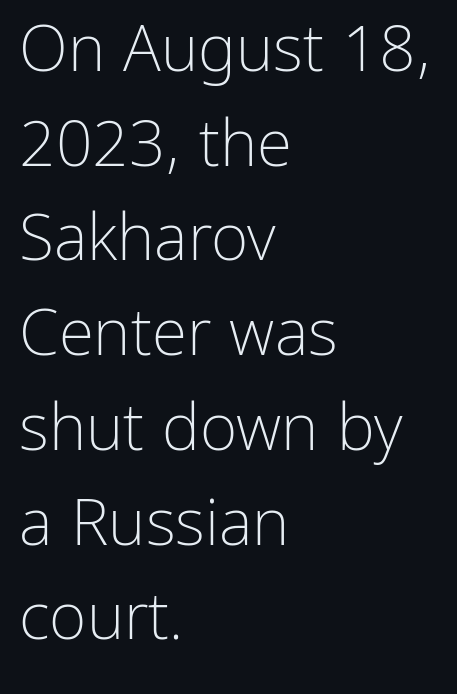
The image shows 64 px light sans-serif type, upright; set left-aligned, normal line spacing (1.48x), normal letter spacing, not underlined; low stroke contrast and a medium x-height.
